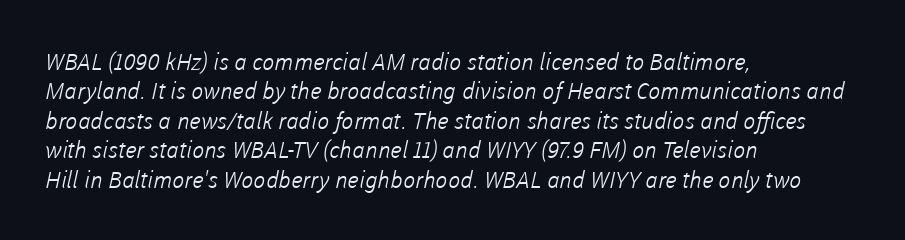
{"bold": "no", "underline": "no", "align": "left", "line_spacing": "normal", "line_spacing_ratio": 1.28, "letter_spacing": "normal", "letter_spacing_em": 0.0, "glyph_px": 23}
